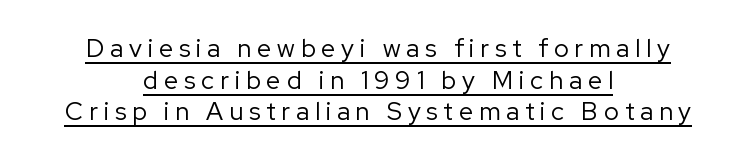
{"italic": "no", "bold": "no", "underline": "yes", "align": "center", "line_spacing": "normal", "line_spacing_ratio": 1.27, "letter_spacing": "wide", "letter_spacing_em": 0.24, "glyph_px": 25}
